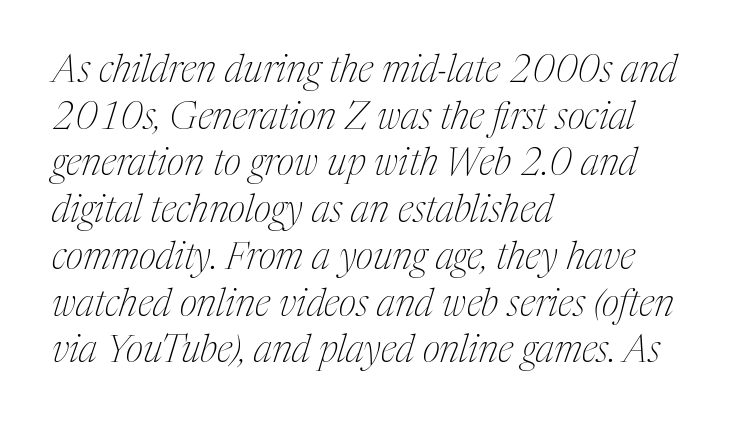
Q: Is the text bold? A: No.
Q: Is the text italic (slanted)? A: Yes, it leans right by about 17 degrees.
Q: Is the typeface a serif or a sans-serif typeface? A: Serif.
Q: Is the text underlined? A: No.
Q: How is the paragraph aligned? A: Left-aligned.
Q: Is the spacing between letters normal or unusually wide? A: Normal.
Q: Width (condensed, normal, or wide)? A: Condensed.
Q: Stroke contrast? A: Medium.
Q: x-height? A: Medium.
Q: Monospaced? A: No.
